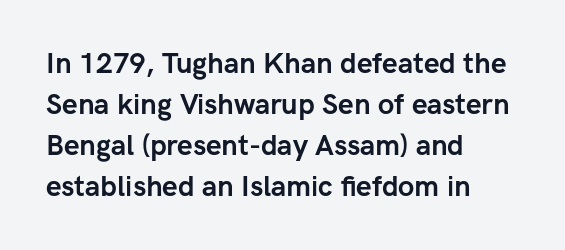
The image shows 28 px semibold sans-serif type, upright; set left-aligned, normal line spacing (1.47x), normal letter spacing, not underlined; low stroke contrast and a medium x-height.
